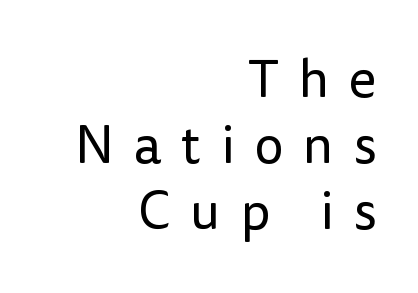
{"serif": "no", "italic": "no", "bold": "no", "weight": "regular", "width": "normal", "stroke_contrast": "low", "x_height": "medium", "monospaced": "no", "underline": "no", "align": "right", "line_spacing": "normal", "line_spacing_ratio": 1.25, "letter_spacing": "wide", "letter_spacing_em": 0.37, "glyph_px": 53}
